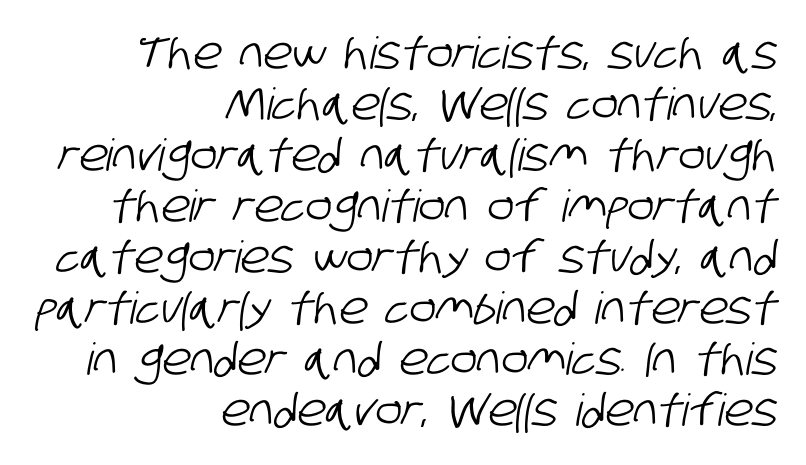
Q: Is the typeface a serif or a sans-serif typeface? A: Sans-serif.
Q: Is the text underlined? A: No.
Q: How is the paragraph aligned? A: Right-aligned.
Q: Is the spacing between letters normal or unusually wide? A: Normal.
Q: Width (condensed, normal, or wide)? A: Condensed.
Q: Stroke contrast? A: Low.
Q: x-height? A: Large.
Q: Monospaced? A: No.
